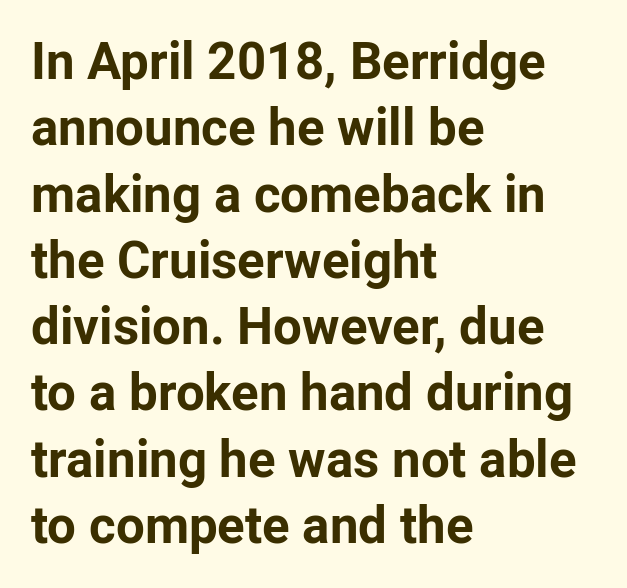
The image shows 51 px bold sans-serif type, upright; set left-aligned, normal line spacing (1.3x), normal letter spacing, not underlined; low stroke contrast and a medium x-height.
